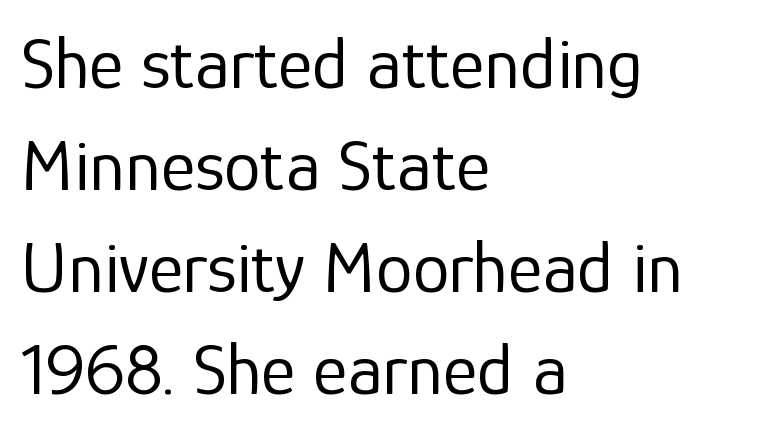
Q: Is the text bold? A: No.
Q: Is the text italic (slanted)? A: No, it is upright.
Q: Is the typeface a serif or a sans-serif typeface? A: Sans-serif.
Q: Is the text underlined? A: No.
Q: How is the paragraph aligned? A: Left-aligned.
Q: Is the spacing between letters normal or unusually wide? A: Normal.
Q: Is the spacing between lines tight, normal or loose? A: Normal.
Q: Width (condensed, normal, or wide)? A: Normal.
Q: Stroke contrast? A: Low.
Q: x-height? A: Medium.
Q: Monospaced? A: No.
